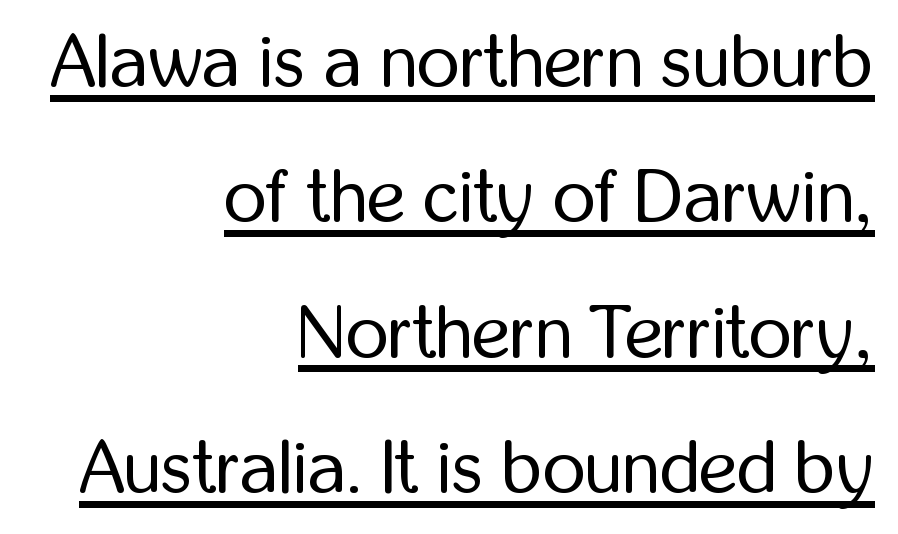
The image shows 74 px regular-weight, condensed sans-serif type, upright; set right-aligned, line spacing 1.83x, normal letter spacing, underlined; low stroke contrast and a medium x-height.
